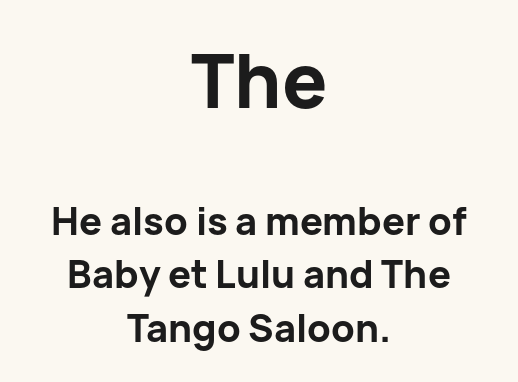
Proportional: the letters do not fall into vertical columns. Thick stems and heavy bowls — unmistakably bold. The letters carry no serifs — their stems end cleanly without finishing strokes. Larger block? The one above; the one below is distinctly smaller.
